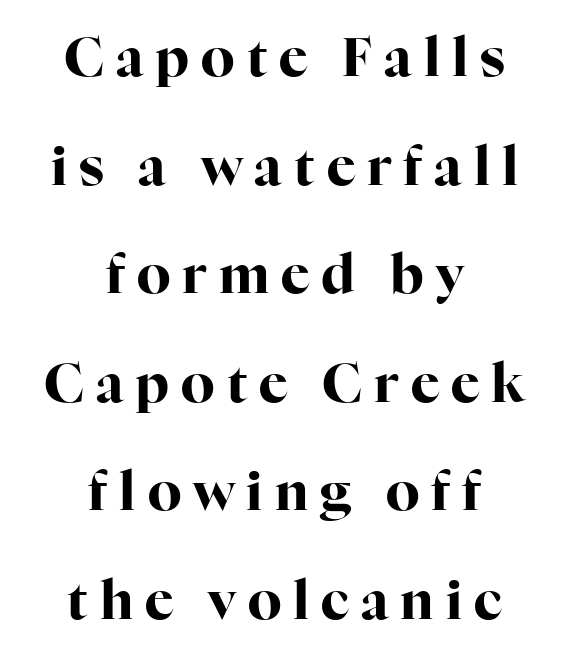
{"serif": "yes", "italic": "no", "bold": "yes", "weight": "bold", "width": "normal", "stroke_contrast": "high", "x_height": "medium", "monospaced": "no", "underline": "no", "align": "center", "line_spacing": "loose", "line_spacing_ratio": 2.01, "letter_spacing": "wide", "letter_spacing_em": 0.22, "glyph_px": 54}
